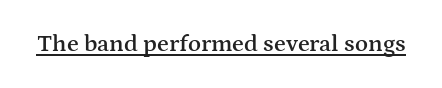
Q: Is the text bold? A: Semi-bold.
Q: Is the text italic (slanted)? A: No, it is upright.
Q: Is the text underlined? A: Yes.
Q: Is the spacing between letters normal or unusually wide? A: Normal.
